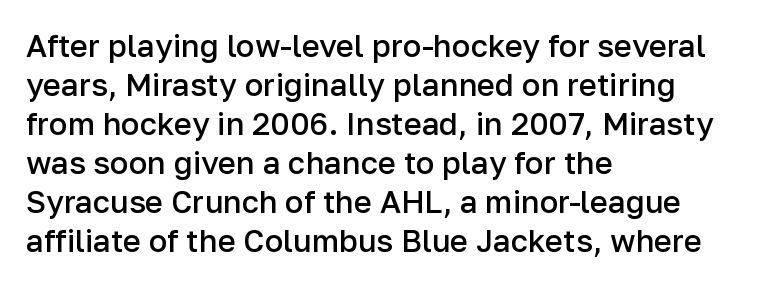
Q: Is the text bold? A: Semi-bold.
Q: Is the text italic (slanted)? A: No, it is upright.
Q: Is the typeface a serif or a sans-serif typeface? A: Sans-serif.
Q: Is the text underlined? A: No.
Q: How is the paragraph aligned? A: Left-aligned.
Q: Is the spacing between letters normal or unusually wide? A: Normal.
Q: Is the spacing between lines tight, normal or loose? A: Normal.
Q: Width (condensed, normal, or wide)? A: Normal.
Q: Stroke contrast? A: Low.
Q: x-height? A: Medium.
Q: Monospaced? A: No.
